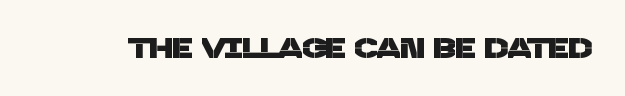
Q: Is the typeface a serif or a sans-serif typeface? A: Sans-serif.
Q: Is the text underlined? A: No.
Q: Is the spacing between letters normal or unusually wide? A: Normal.
Q: Width (condensed, normal, or wide)? A: Normal.
Q: Stroke contrast? A: Low.
Q: x-height? A: Large.
Q: Monospaced? A: No.
